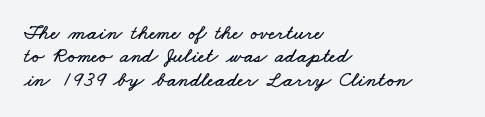
Q: Is the text underlined? A: No.
Q: How is the paragraph aligned? A: Left-aligned.
Q: Is the spacing between letters normal or unusually wide? A: Normal.
Q: Is the spacing between lines tight, normal or loose? A: Tight.
